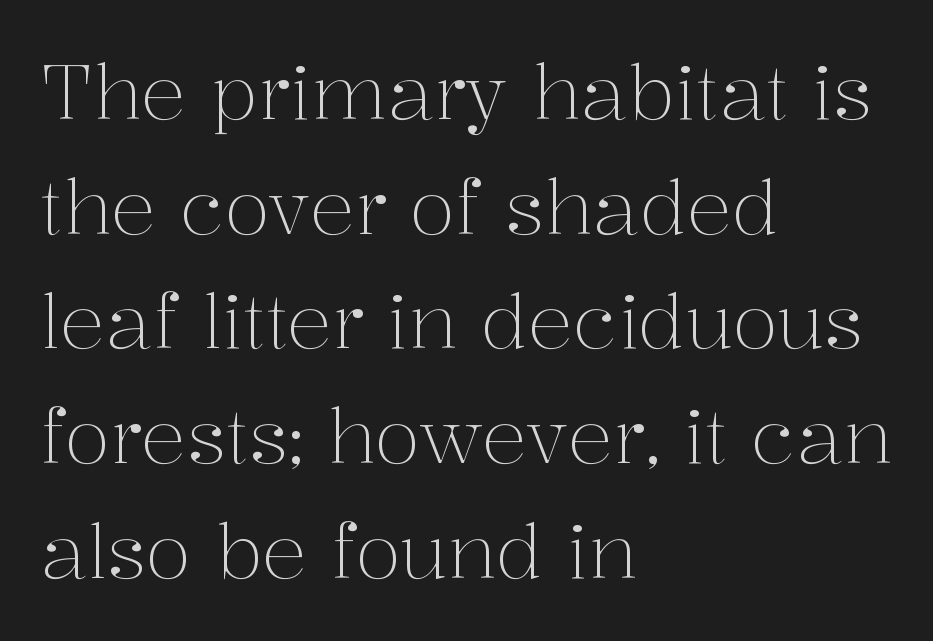
Spacing verdict: proportional, widths tailored to each character. The lettering stays uniformly vertical, giving the passage a roman look. Students, observe: this is what conventionally led text looks like. Standard letterfit; no display-style spreading of the glyphs. Check the space under the baseline: it is left empty.
